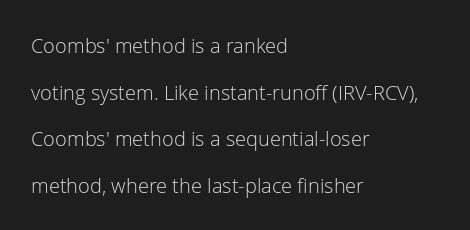
Q: Is the text bold? A: No.
Q: Is the text italic (slanted)? A: No, it is upright.
Q: Is the text underlined? A: No.
Q: How is the paragraph aligned? A: Left-aligned.
Q: Is the spacing between letters normal or unusually wide? A: Normal.
Q: Is the spacing between lines tight, normal or loose? A: Loose.
